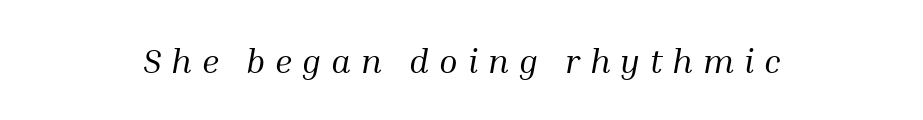
{"serif": "yes", "italic": "yes", "lean": "right", "slant_degrees": 10, "bold": "no", "weight": "regular", "width": "normal", "stroke_contrast": "medium", "x_height": "medium", "monospaced": "no", "underline": "no", "letter_spacing": "wide", "letter_spacing_em": 0.29, "glyph_px": 34}
